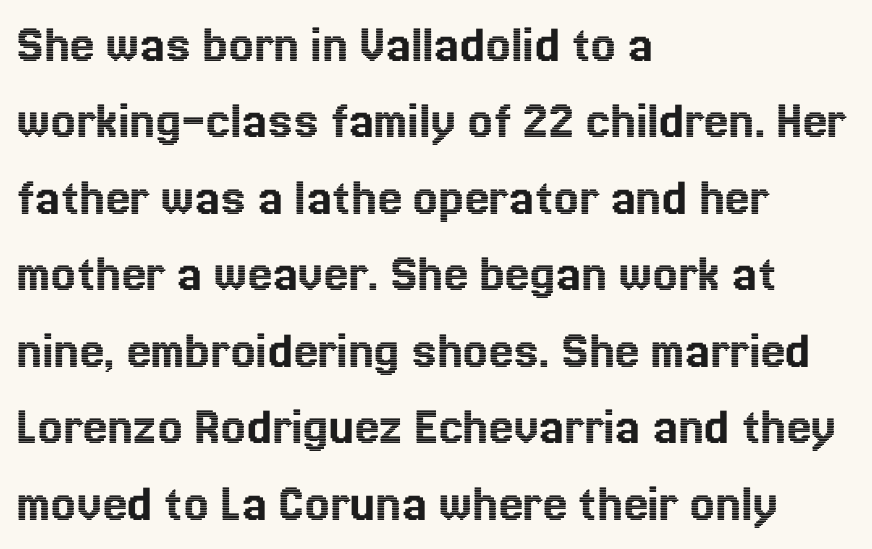
The letters stand straight up with perfectly vertical stems. Tracking here is standard; glyphs follow each other at the usual distance. Proportional: the letters do not fall into vertical columns. Line starts are locked; line ends wander.
